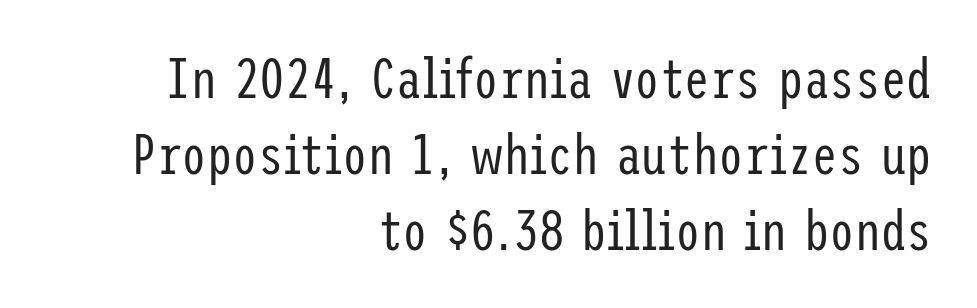
{"serif": "no", "italic": "no", "bold": "no", "weight": "regular", "width": "condensed", "stroke_contrast": "low", "x_height": "medium", "underline": "no", "align": "right", "line_spacing": "normal", "line_spacing_ratio": 1.33, "letter_spacing": "normal", "letter_spacing_em": 0.0, "glyph_px": 57}
